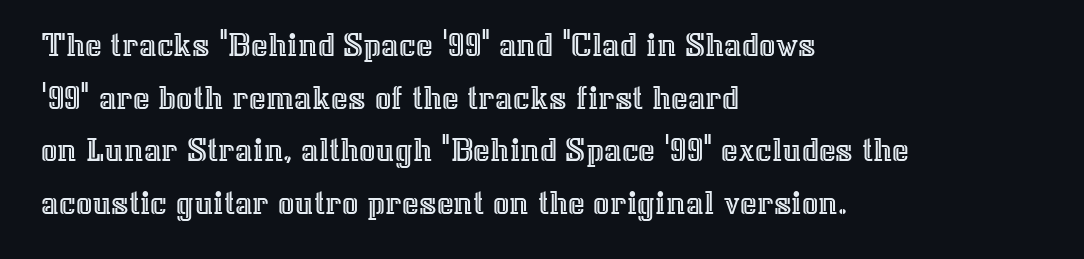
Compared with typical paragraphs, the rows here are spaced about the same. Does extra space separate the letters? No, they use regular spacing. Here the designer chose a conventional face with non-uniform glyph widths. The text block is weighted toward the left margin, trailing off unevenly rightward. Nope, not italic — everything's standing straight. Just letters on the line, the space beneath them empty.
